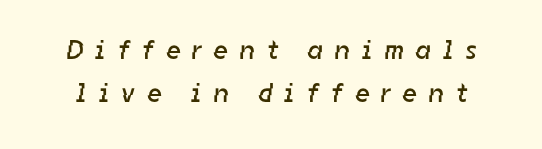
The image shows 27 px text type; set normal line spacing (1.61x), unusually wide letter spacing (+0.45 em), not underlined.
